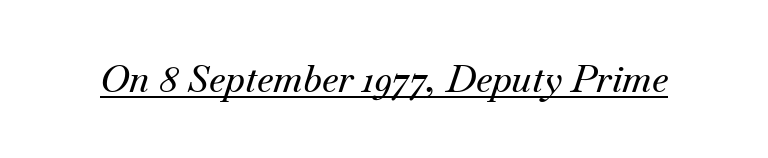
The face used here is rendered with its standard letterfit. This sample carries an underscore along the baseline area. The font family rendered here belongs to the serif group. The lettering tilts uniformly, giving the passage an italic look. Each letter keeps its own natural width here, so spacing adapts to shape.
